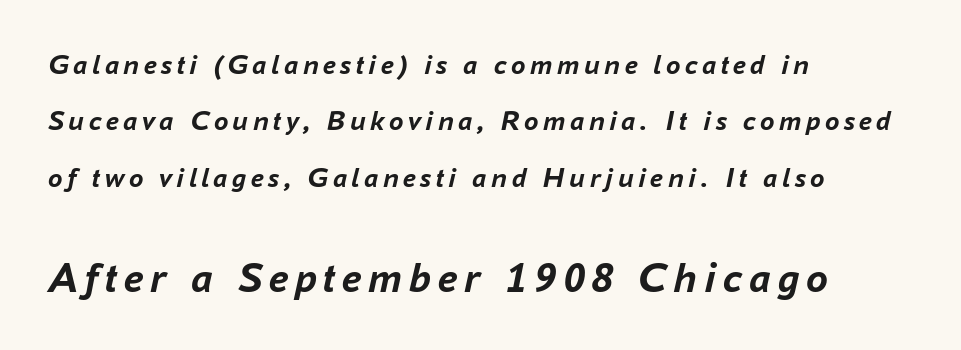
The image shows 44 px semibold type, italic (leaning right); set left-aligned, loose line spacing (1.94x), not underlined; the second (bottom) block is 1.52x larger; low stroke contrast and a medium x-height.
